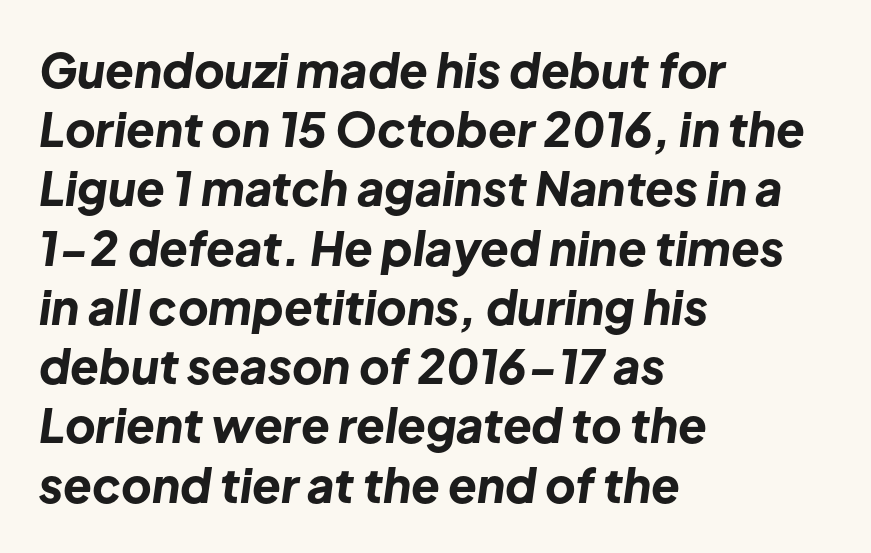
Does the leading feel generous? No, just average. Just letters on the line, the space beneath them empty. These lines keep a tight, regular rhythm from letter to letter. Weight: bold. Varying glyph widths throughout — classic text-font behaviour.
